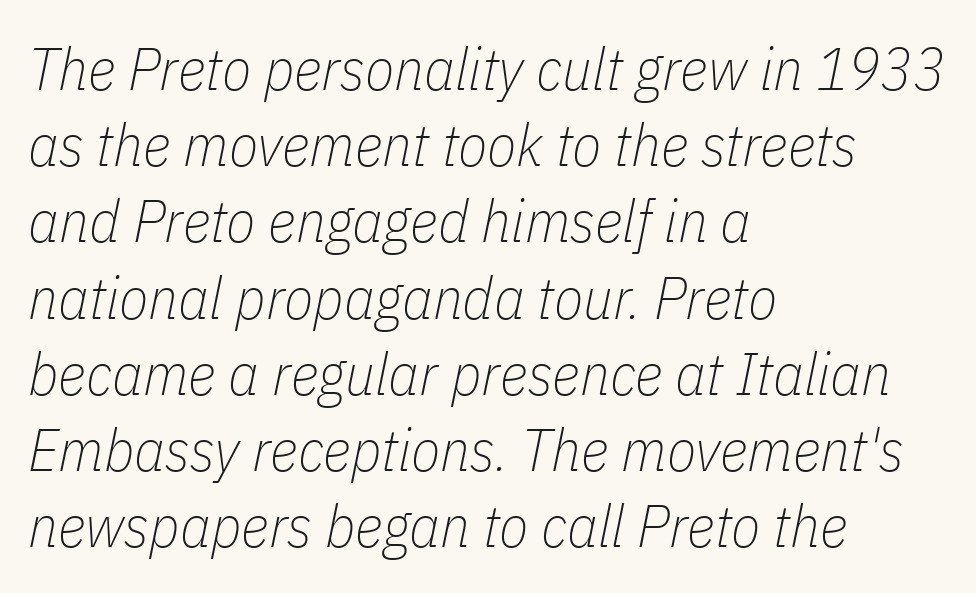
Standard letterfit; no display-style spreading of the glyphs. Characters are canted at an angle relative to the baseline's perpendicular. The space directly below the letters is spotless. Is this a fixed-width face? No — the glyphs have proportional, varying widths. A student would call this left alignment; a typographer would say flush left, rag right. Is the stroke heavy? The answer is a plain regular-or-lighter.
